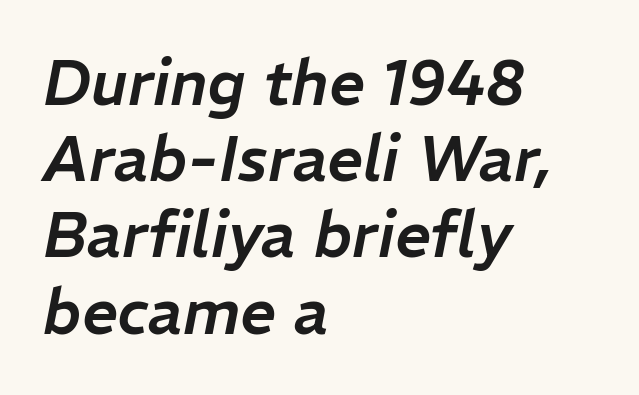
The image shows 63 px text type, italic (leaning right); set left-aligned, line spacing 1.21x, normal letter spacing, not underlined; low stroke contrast and a medium x-height.
